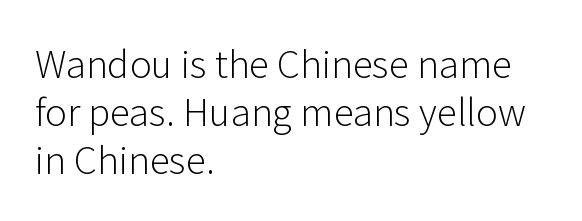
{"serif": "no", "italic": "no", "bold": "no", "weight": "light", "width": "normal", "stroke_contrast": "low", "x_height": "medium", "monospaced": "no", "underline": "no", "align": "left", "line_spacing": "normal", "line_spacing_ratio": 1.3, "letter_spacing": "normal", "letter_spacing_em": 0.0, "glyph_px": 37}
